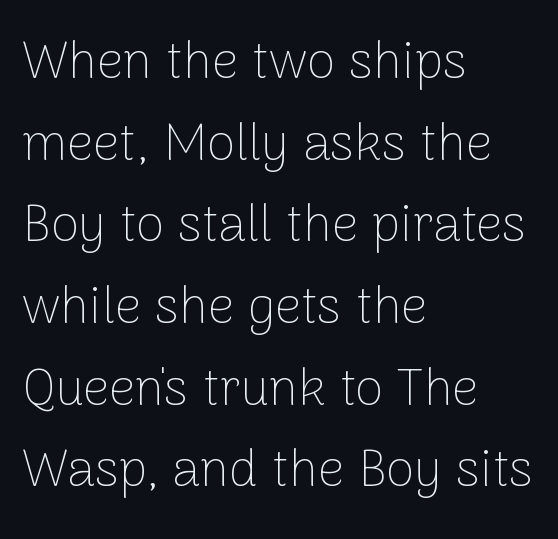
Interline gaps are of average width in this sample. Is there any slant? The stems are plumb. Left-aligned paragraph, ragged on the right. No letter is thick-stroked: the sample isn't bold. Descenders hang freely into open space.
